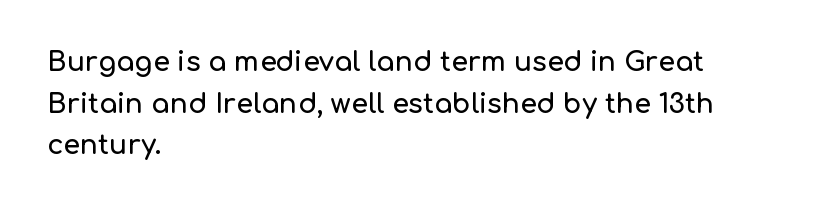
A typesetter would call this zero additional tracking. Line beginnings align vertically; line endings do not. The leading is moderate, giving the passage an even texture. No italicization has been applied; the sample stays upright. This rendering features lettering with no underline.
